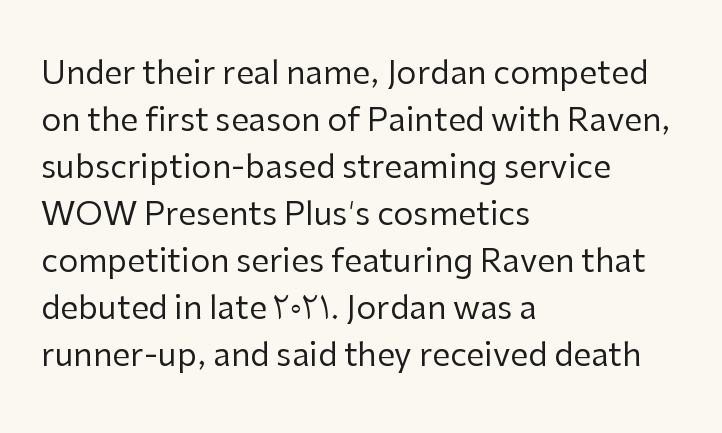
{"serif": "no", "italic": "no", "bold": "no", "weight": "regular", "width": "normal", "stroke_contrast": "low", "x_height": "medium", "monospaced": "no", "underline": "no", "align": "left", "line_spacing": "normal", "line_spacing_ratio": 1.47, "letter_spacing": "normal", "letter_spacing_em": 0.0, "glyph_px": 32}
